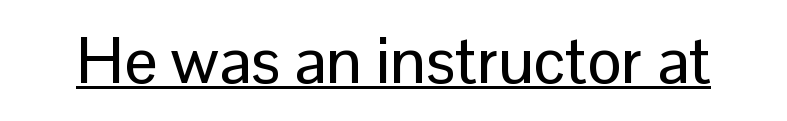
The image shows 65 px sans-serif type, upright; set normal letter spacing, underlined; low stroke contrast and a medium x-height.
